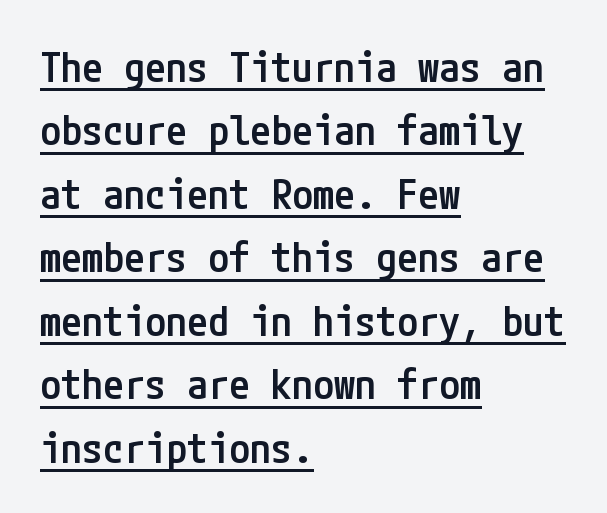
Q: Is the text bold? A: Semi-bold.
Q: Is the text italic (slanted)? A: No, it is upright.
Q: Is the typeface a serif or a sans-serif typeface? A: Sans-serif.
Q: Is the text underlined? A: Yes.
Q: How is the paragraph aligned? A: Left-aligned.
Q: Is the spacing between letters normal or unusually wide? A: Normal.
Q: Is the spacing between lines tight, normal or loose? A: Normal.
Q: Width (condensed, normal, or wide)? A: Condensed.
Q: Stroke contrast? A: Low.
Q: x-height? A: Medium.
